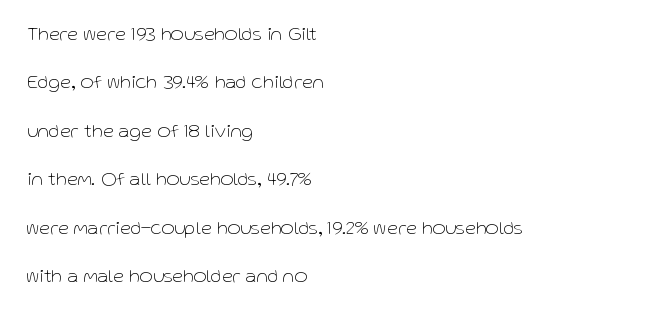
The image shows 20 px text type, upright; set left-aligned, loose line spacing (2.42x), normal letter spacing, not underlined.
